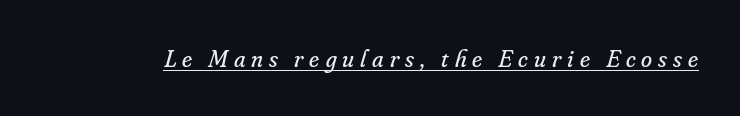
The image shows 25 px text type, italic (leaning right); set unusually wide letter spacing (+0.24 em), underlined.
